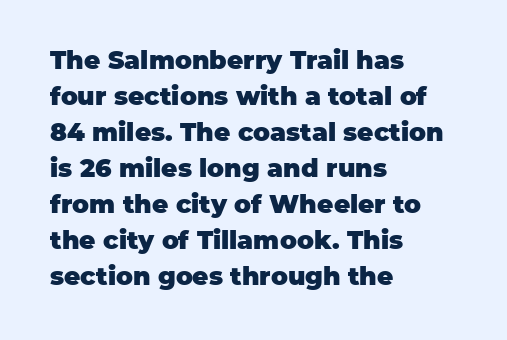
Nope, not italic — everything's standing straight. A normal amount of white space separates one row of letters from the next. Pretty heavy lettering here — definitely bold. Line starts are locked; line ends wander. Tracking here is standard; glyphs follow each other at the usual distance. Decoration check: the copy has no underline.
